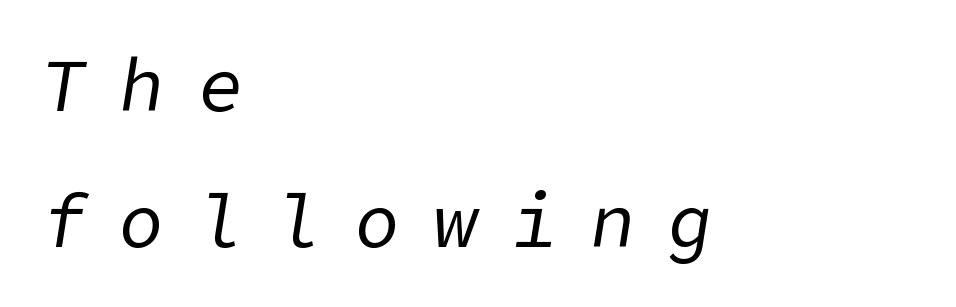
The image shows 74 px regular-weight type, italic (leaning right); set left-aligned, line spacing 1.84x, unusually wide letter spacing (+0.46 em), not underlined; low stroke contrast and a medium x-height.
